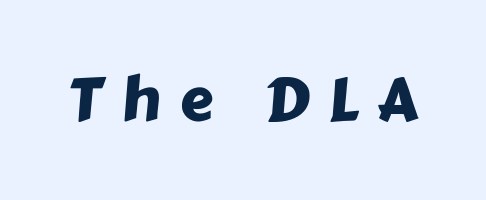
Q: Is the typeface a serif or a sans-serif typeface? A: Sans-serif.
Q: Is the text underlined? A: No.
Q: Is the spacing between letters normal or unusually wide? A: Unusually wide.
Q: Width (condensed, normal, or wide)? A: Normal.
Q: Stroke contrast? A: Low.
Q: x-height? A: Medium.
Q: Monospaced? A: No.
